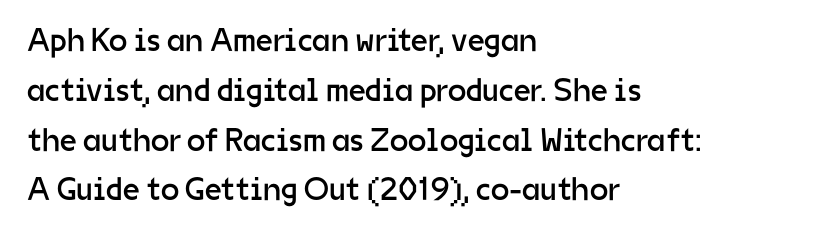
{"serif": "no", "italic": "no", "bold": "no", "weight": "regular", "width": "normal", "stroke_contrast": "low", "x_height": "medium", "monospaced": "no", "underline": "no", "align": "left", "line_spacing": "normal", "line_spacing_ratio": 1.51, "letter_spacing": "normal", "letter_spacing_em": 0.0, "glyph_px": 33}
